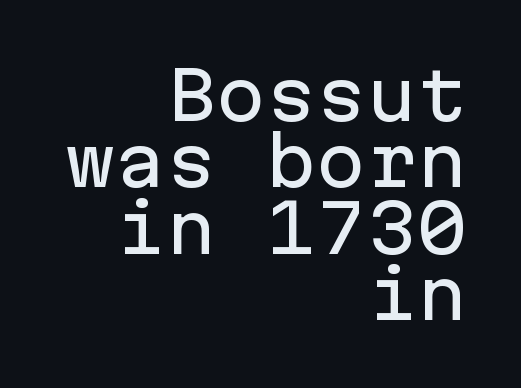
Observe the absence of serifs on each vertical stroke in this sample. The block of text is dense from top to bottom, with scant space between rows. A typesetter would call this monospace, since all characters share one set width. Clear beneath every line of the passage. Posture: upright roman.
